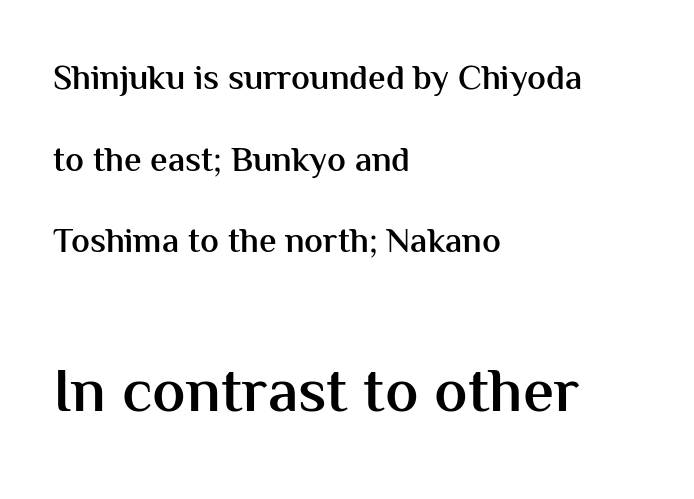
The image shows 62 px semibold sans-serif type, upright; set left-aligned, loose line spacing (2.33x), normal letter spacing, not underlined; the second (bottom) block is 1.77x larger; medium stroke contrast and a medium x-height.
